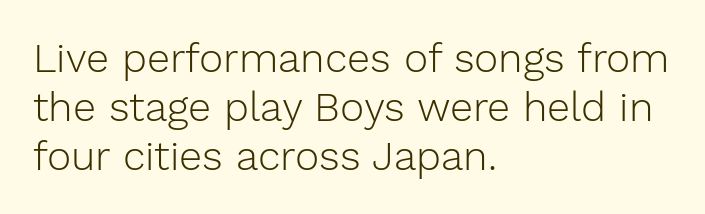
The image shows 41 px light sans-serif type, upright; set left-aligned, line spacing 1.2x, normal letter spacing, not underlined; low stroke contrast and a medium x-height.
